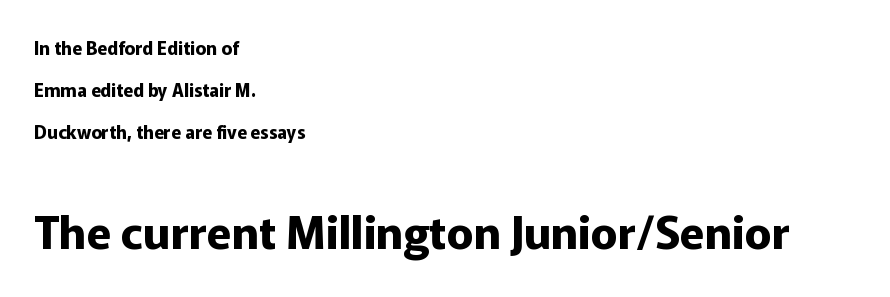
Q: Is the text bold? A: Yes.
Q: Is the text italic (slanted)? A: No, it is upright.
Q: Is the typeface a serif or a sans-serif typeface? A: Sans-serif.
Q: Is the text underlined? A: No.
Q: How is the paragraph aligned? A: Left-aligned.
Q: Is the spacing between letters normal or unusually wide? A: Normal.
Q: Is the spacing between lines tight, normal or loose? A: Loose.
Q: Which block of text is set in a larger size, the first (top) or the second (bottom)? A: The second (bottom) one.
Q: Width (condensed, normal, or wide)? A: Normal.
Q: Stroke contrast? A: Low.
Q: x-height? A: Medium.
Q: Monospaced? A: No.
